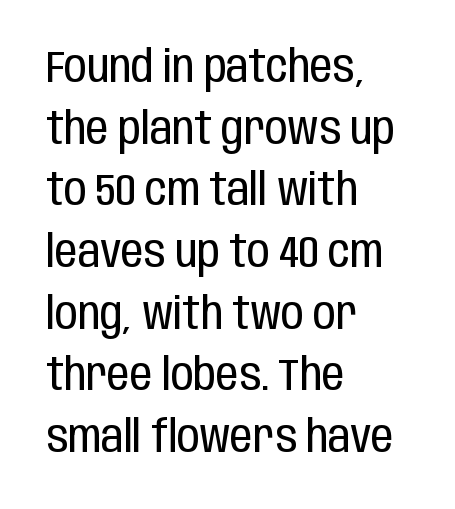
The image shows 45 px regular-weight, condensed sans-serif type, upright; set left-aligned, normal line spacing (1.37x), normal letter spacing, not underlined; low stroke contrast and a large x-height.
